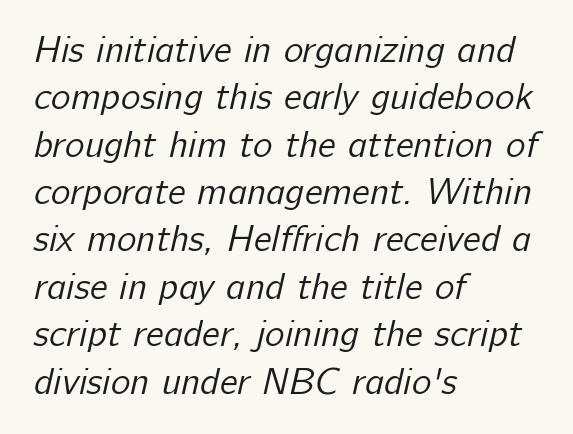
{"serif": "no", "bold": "no", "weight": "regular", "width": "normal", "stroke_contrast": "low", "x_height": "medium", "monospaced": "no", "underline": "no", "align": "left", "line_spacing": "normal", "line_spacing_ratio": 1.28, "letter_spacing": "normal", "letter_spacing_em": 0.0, "glyph_px": 37}
